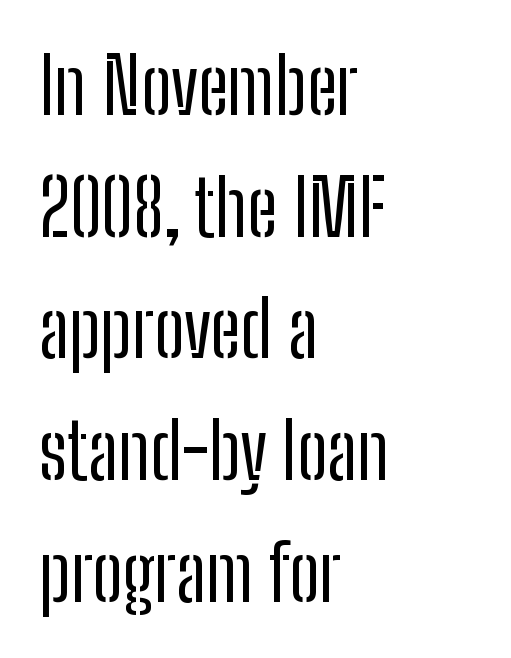
Vertically, the passage feels balanced, rows spaced as you'd expect. Is this a heavy cut? Hardly; it is regular or lighter. Has an underline been added? It has not. Note the varied advance widths — an 'i' is clearly narrower than an 'm'.
